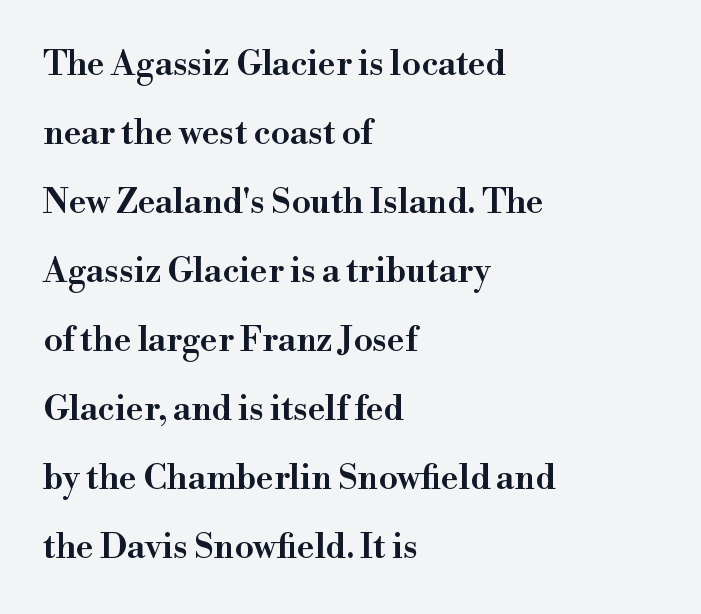
Q: Is the text bold? A: Semi-bold.
Q: Is the text italic (slanted)? A: No, it is upright.
Q: Is the typeface a serif or a sans-serif typeface? A: Serif.
Q: Is the text underlined? A: No.
Q: How is the paragraph aligned? A: Left-aligned.
Q: Is the spacing between letters normal or unusually wide? A: Normal.
Q: Is the spacing between lines tight, normal or loose? A: Loose.
Q: Width (condensed, normal, or wide)? A: Normal.
Q: Stroke contrast? A: High.
Q: x-height? A: Small.
Q: Monospaced? A: No.
